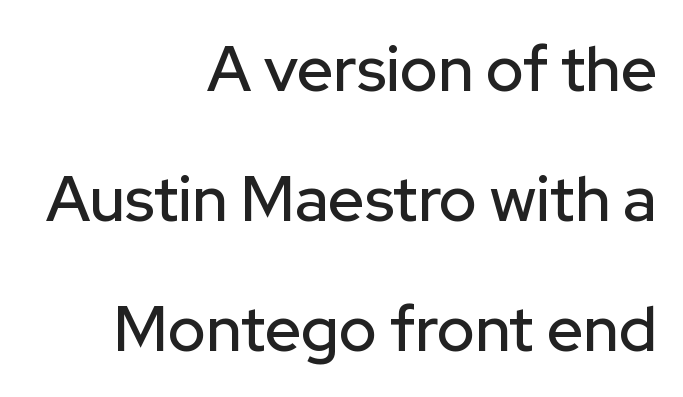
The image shows 63 px sans-serif type, upright; set right-aligned, loose line spacing (2.06x), normal letter spacing, not underlined; low stroke contrast and a medium x-height.
